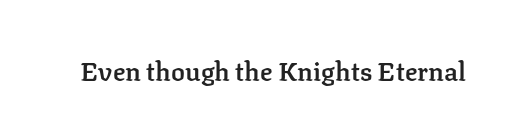
Ascenders rise straight up at ninety degrees. The typesetting leans somewhat heavy: a semibold. Observe the ordinary spacing: letters are neighbours, not strangers. Only glyphs here, with clear space below each row.
